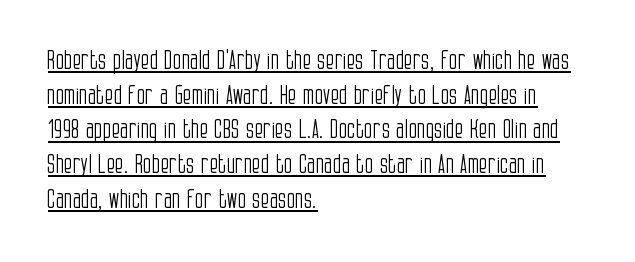
{"italic": "no", "bold": "no", "underline": "yes", "align": "left", "line_spacing": "normal", "line_spacing_ratio": 1.39, "letter_spacing": "normal", "letter_spacing_em": 0.0, "glyph_px": 25}
